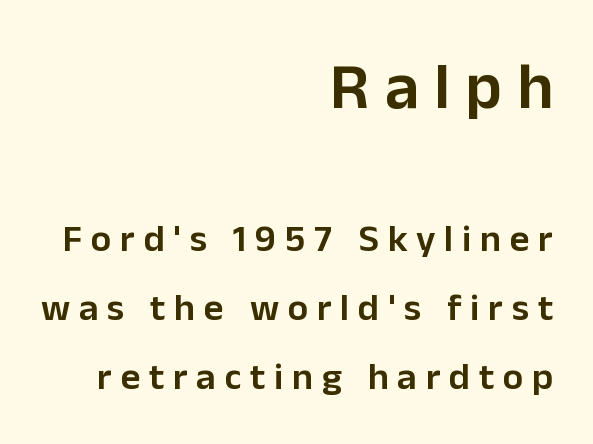
Each line ends at the same right margin while the left side varies. This is roman type, the default non-slanted kind. The letters are spread apart with noticeably loose tracking. Underlining? Definitely not there.
